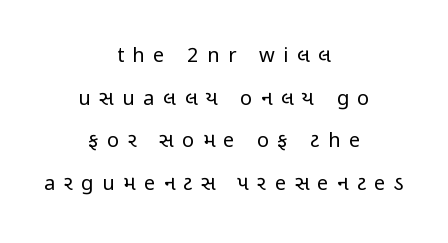
The paragraph shown floats in the horizontal middle. The letters stand upright; this is a roman face. The words here are not underlined. Regarding leading, the lines here are spaced well apart. Weight: in the light-to-regular range. Words appear elongated and porous because spacing is wide.
